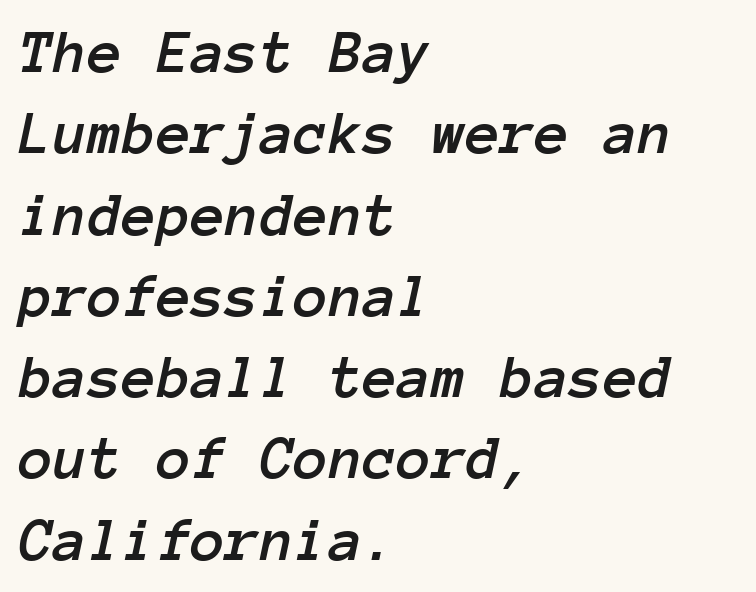
Q: Is the text italic (slanted)? A: Yes, it leans right by about 12 degrees.
Q: Is the text underlined? A: No.
Q: How is the paragraph aligned? A: Left-aligned.
Q: Is the spacing between letters normal or unusually wide? A: Normal.
Q: Is the spacing between lines tight, normal or loose? A: Normal.
Q: Width (condensed, normal, or wide)? A: Normal.
Q: Stroke contrast? A: Low.
Q: x-height? A: Medium.
Q: Monospaced? A: Yes.
